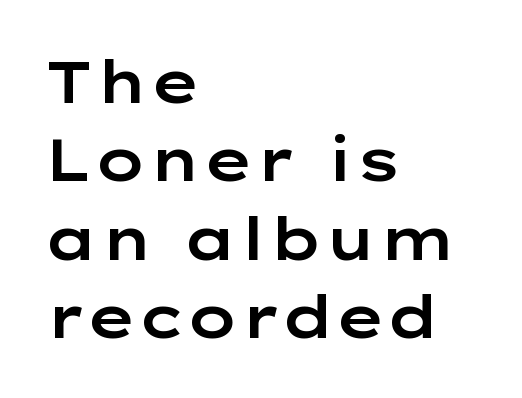
The image shows 59 px wide sans-serif type, upright; set left-aligned, normal line spacing (1.33x), normal letter spacing, not underlined; low stroke contrast and a medium x-height.
